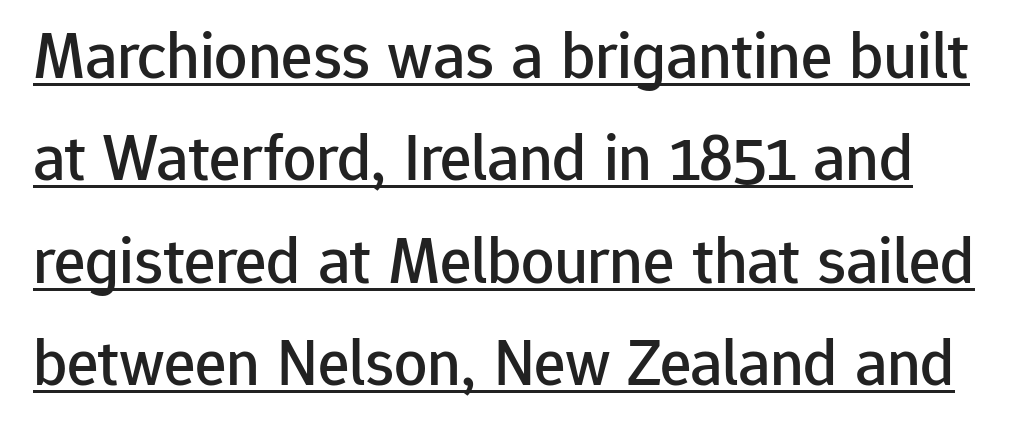
Q: Is the text italic (slanted)? A: No, it is upright.
Q: Is the typeface a serif or a sans-serif typeface? A: Sans-serif.
Q: Is the text underlined? A: Yes.
Q: Is the spacing between letters normal or unusually wide? A: Normal.
Q: Is the spacing between lines tight, normal or loose? A: Normal.
Q: Width (condensed, normal, or wide)? A: Normal.
Q: Stroke contrast? A: Low.
Q: x-height? A: Medium.
Q: Monospaced? A: No.
